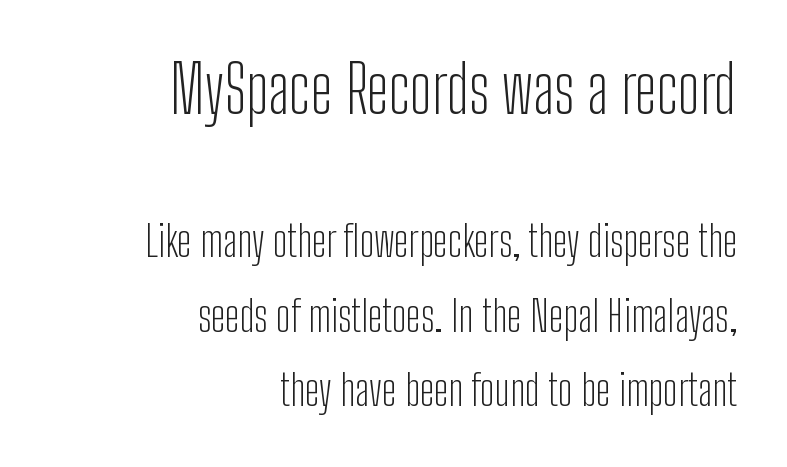
Q: Is the text bold? A: No.
Q: Is the text italic (slanted)? A: No, it is upright.
Q: Is the typeface a serif or a sans-serif typeface? A: Sans-serif.
Q: Is the text underlined? A: No.
Q: How is the paragraph aligned? A: Right-aligned.
Q: Is the spacing between letters normal or unusually wide? A: Normal.
Q: Which block of text is set in a larger size, the first (top) or the second (bottom)? A: The first (top) one.
Q: Width (condensed, normal, or wide)? A: Condensed.
Q: Stroke contrast? A: Low.
Q: x-height? A: Medium.
Q: Monospaced? A: No.
